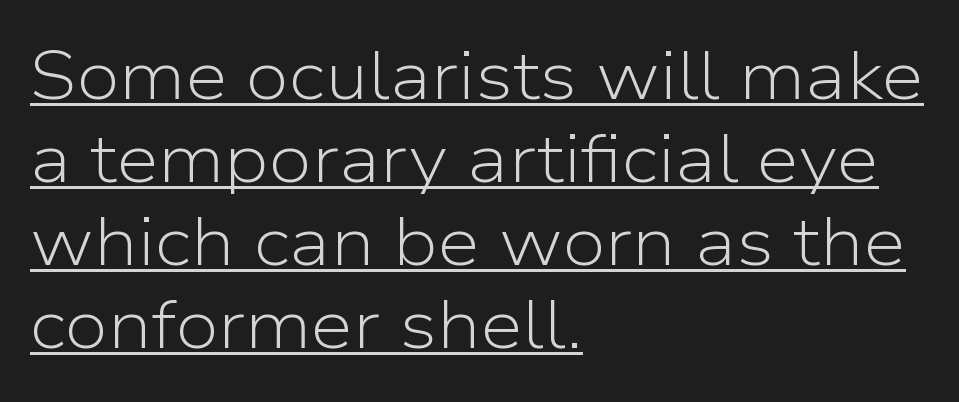
The image shows 68 px light sans-serif type, upright; set left-aligned, line spacing 1.22x, normal letter spacing, underlined; low stroke contrast and a medium x-height.
